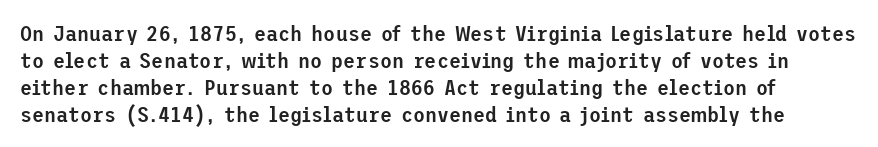
Descenders are the only things crossing below the line. Upright lettering throughout. Emphasis by weight is partial: semibold. Caption: standard tracking, unaltered.
